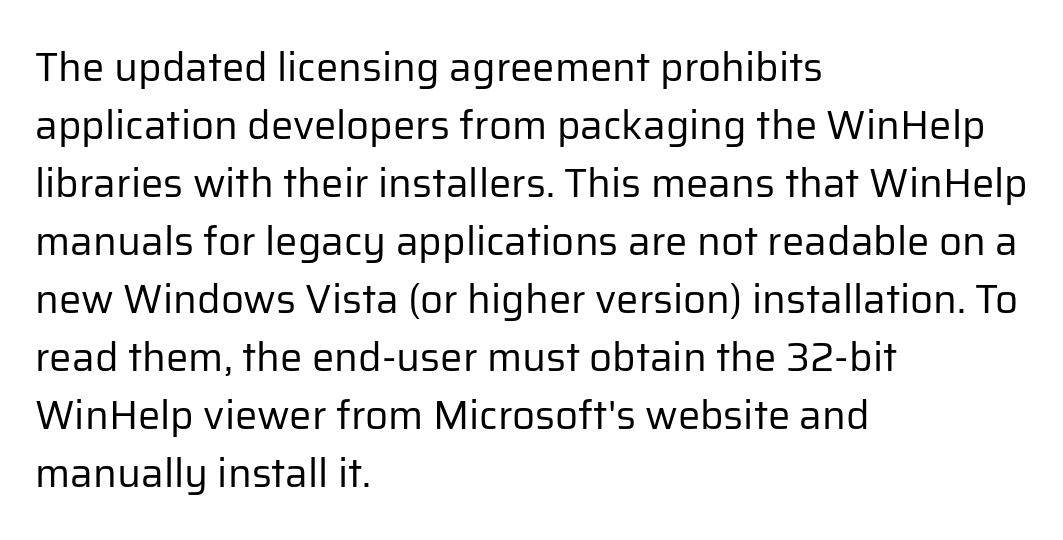
{"serif": "no", "italic": "no", "bold": "no", "weight": "regular", "width": "normal", "stroke_contrast": "low", "x_height": "medium", "monospaced": "no", "underline": "no", "align": "left", "line_spacing": "normal", "line_spacing_ratio": 1.45, "letter_spacing": "normal", "letter_spacing_em": 0.0, "glyph_px": 40}
